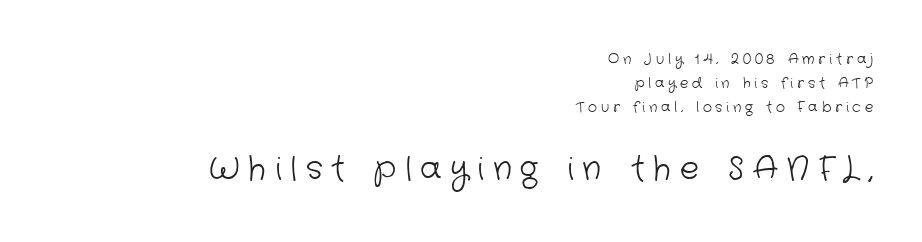
Q: Is the text bold? A: No.
Q: Is the typeface a serif or a sans-serif typeface? A: Sans-serif.
Q: Is the text underlined? A: No.
Q: How is the paragraph aligned? A: Right-aligned.
Q: Is the spacing between letters normal or unusually wide? A: Unusually wide.
Q: Is the spacing between lines tight, normal or loose? A: Normal.
Q: Which block of text is set in a larger size, the first (top) or the second (bottom)? A: The second (bottom) one.
Q: Width (condensed, normal, or wide)? A: Normal.
Q: Stroke contrast? A: Low.
Q: x-height? A: Medium.
Q: Monospaced? A: No.
